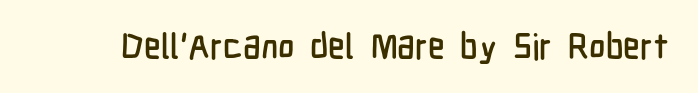
The image shows 35 px condensed sans-serif type, upright; set normal letter spacing, not underlined; low stroke contrast and a medium x-height.
